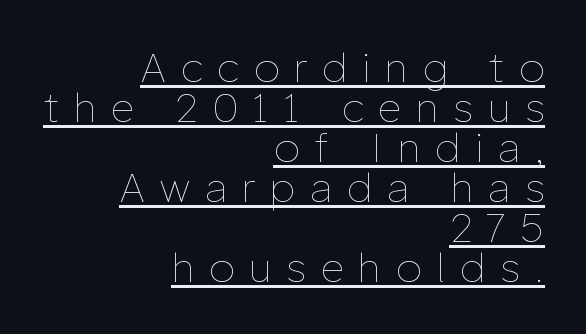
{"italic": "no", "bold": "no", "weight": "thin", "width": "normal", "stroke_contrast": "low", "x_height": "medium", "monospaced": "no", "underline": "yes", "align": "right", "line_spacing": "tight", "line_spacing_ratio": 1.0, "letter_spacing": "wide", "letter_spacing_em": 0.39, "glyph_px": 40}
